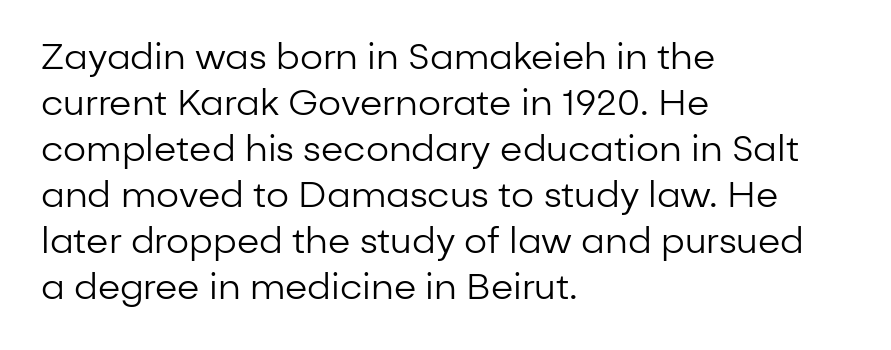
The space beneath each line is pristine and unruled. The vertical gap from one line to the next is medium. A typesetter would label this face a sans. In CSS terms this would be text-align: left. Compared with a typical body face, this is equally light or lighter still.
